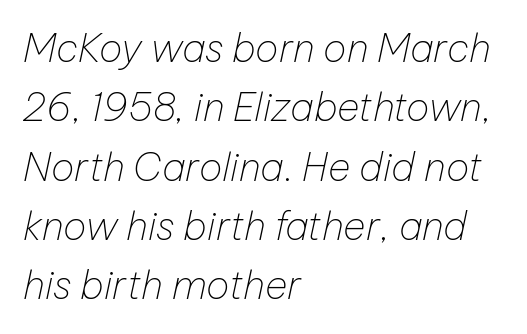
{"italic": "yes", "lean": "right", "slant_degrees": 12, "bold": "no", "weight": "thin", "width": "normal", "stroke_contrast": "low", "x_height": "medium", "monospaced": "no", "underline": "no", "align": "left", "line_spacing": "normal", "line_spacing_ratio": 1.52, "letter_spacing": "normal", "letter_spacing_em": 0.0, "glyph_px": 39}
